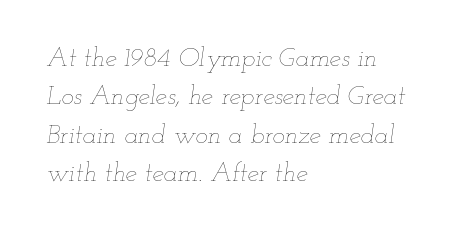
The image shows 26 px text type, italic (leaning right); set left-aligned, normal line spacing (1.48x), normal letter spacing, not underlined.
